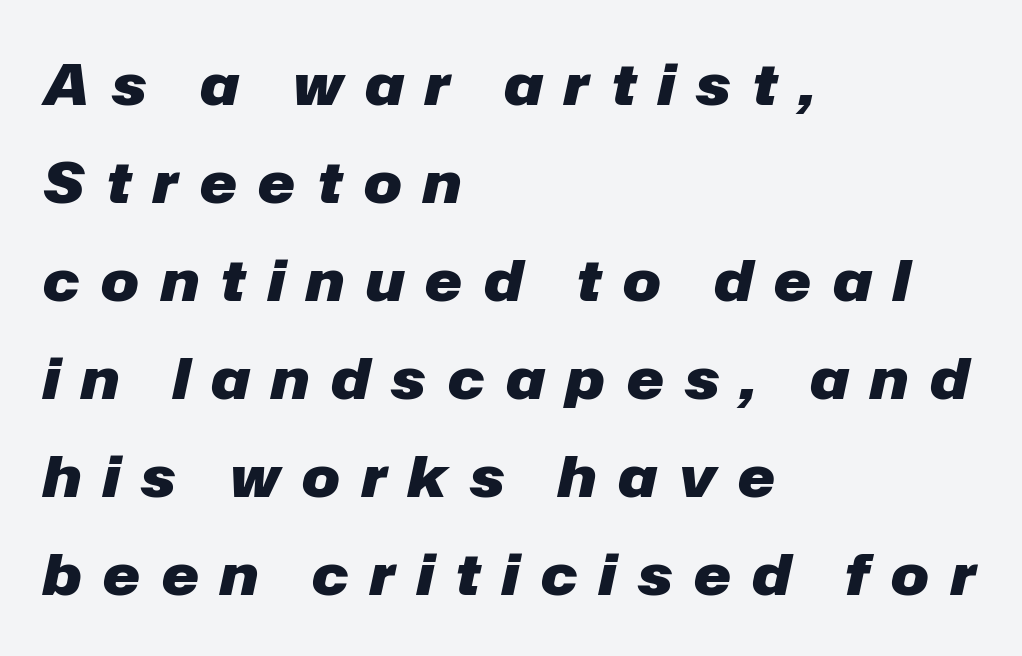
{"italic": "yes", "lean": "right", "slant_degrees": 12, "bold": "yes", "weight": "heavy", "width": "normal", "stroke_contrast": "low", "x_height": "medium", "monospaced": "no", "underline": "no", "align": "left", "line_spacing_ratio": 1.75, "letter_spacing": "wide", "letter_spacing_em": 0.39, "glyph_px": 56}
